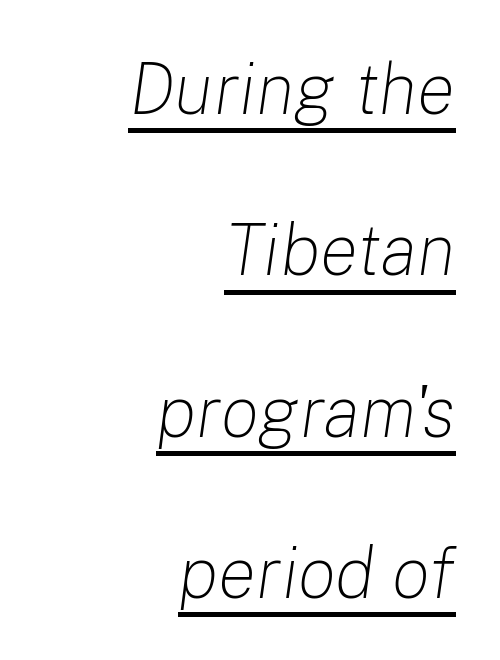
{"italic": "yes", "lean": "right", "slant_degrees": 8, "bold": "no", "weight": "light", "width": "normal", "stroke_contrast": "low", "x_height": "medium", "monospaced": "no", "underline": "yes", "align": "right", "line_spacing": "loose", "line_spacing_ratio": 2.24, "letter_spacing": "normal", "letter_spacing_em": 0.0, "glyph_px": 72}
